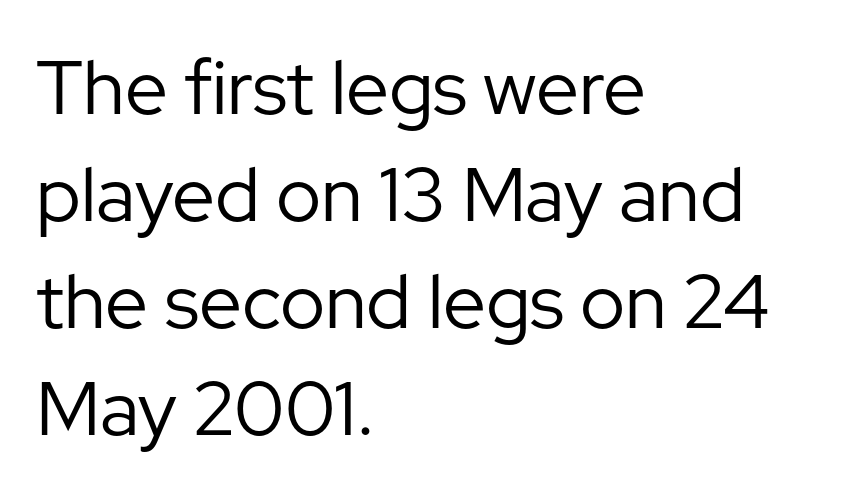
Q: Is the text bold? A: No.
Q: Is the text italic (slanted)? A: No, it is upright.
Q: Is the typeface a serif or a sans-serif typeface? A: Sans-serif.
Q: Is the text underlined? A: No.
Q: How is the paragraph aligned? A: Left-aligned.
Q: Is the spacing between letters normal or unusually wide? A: Normal.
Q: Is the spacing between lines tight, normal or loose? A: Normal.
Q: Width (condensed, normal, or wide)? A: Normal.
Q: Stroke contrast? A: Low.
Q: x-height? A: Medium.
Q: Monospaced? A: No.
